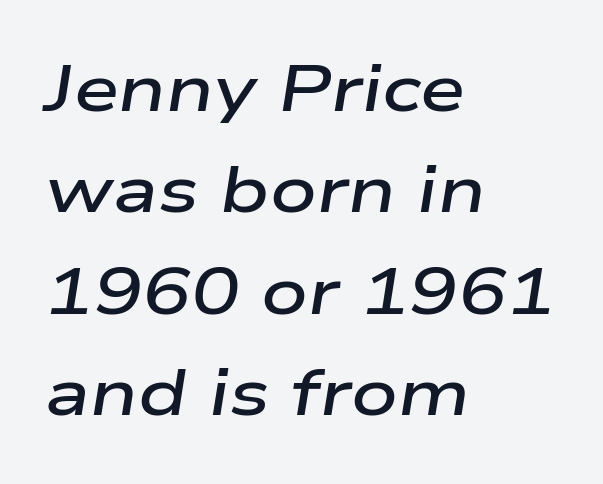
Bare-footed words on every line. Slant detected: the letters are inclined. How are the letters spaced? Ordinarily, with no added tracking. Think of a printed novel: that variable character pitch is what you see here. Which margin do the lines hug? The left one — the right edge is uneven. Typesetter's note: demi weight, one step under bold.
